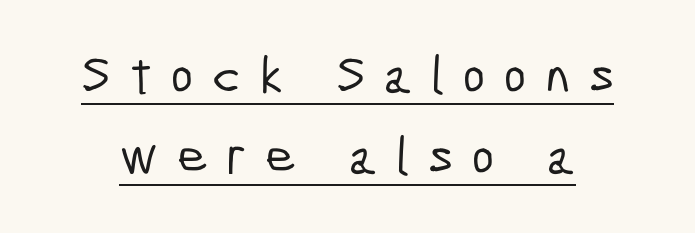
The passage shown stacks its lines at a standard gap. Decoration check: the copy is underlined. Note: no serifs on the glyphs. Display-style spreading of the glyphs; the letterfit is very open. Looks like regular typesetting: each glyph gets only the width it needs.
